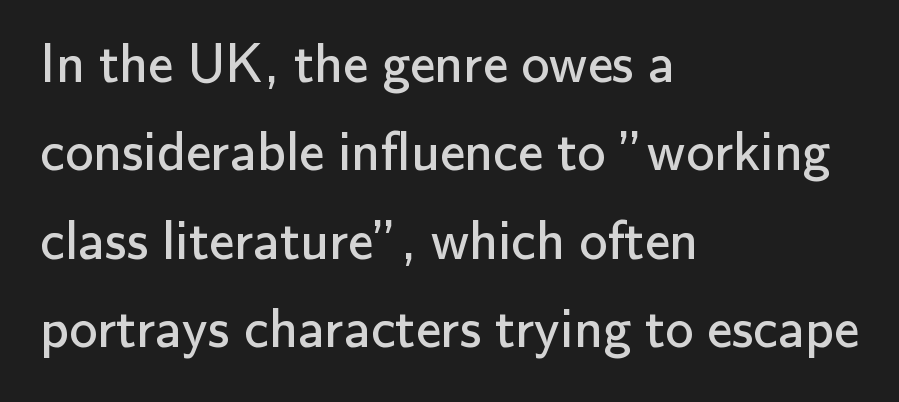
{"serif": "no", "italic": "no", "bold": "no", "weight": "regular", "width": "normal", "stroke_contrast": "low", "x_height": "small", "monospaced": "no", "underline": "no", "align": "left", "line_spacing": "normal", "line_spacing_ratio": 1.58, "letter_spacing": "normal", "letter_spacing_em": 0.0, "glyph_px": 56}
